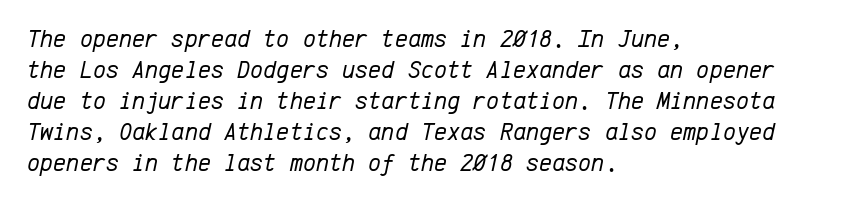
The image shows 25 px text type, italic (leaning right); set left-aligned, line spacing 1.24x, normal letter spacing, not underlined.
